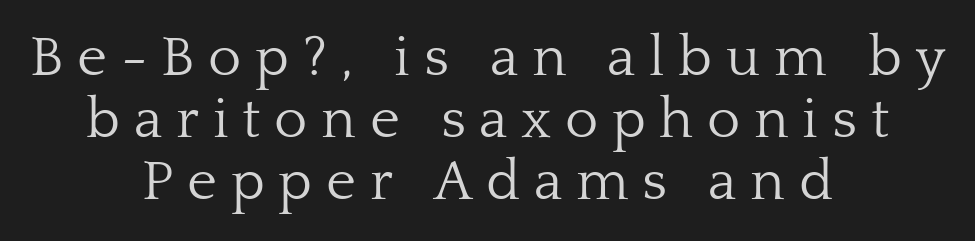
You can tell it's not italic because the verticals are truly vertical. Spacing between characters has been opened up far beyond the box default. Note: serifs present on the glyphs. Very little white space separates one row of letters from the next. Varying glyph widths throughout — classic text-font behaviour.
